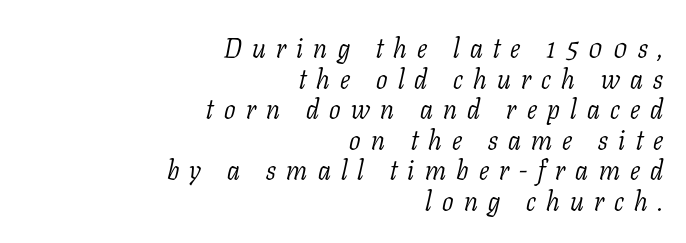
The image shows 27 px text type, italic (leaning right); set right-aligned, tight line spacing (1.13x), unusually wide letter spacing (+0.38 em), not underlined.
